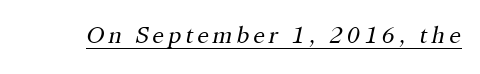
{"italic": "yes", "lean": "right", "slant_degrees": 12, "bold": "no", "underline": "yes", "glyph_px": 23}
